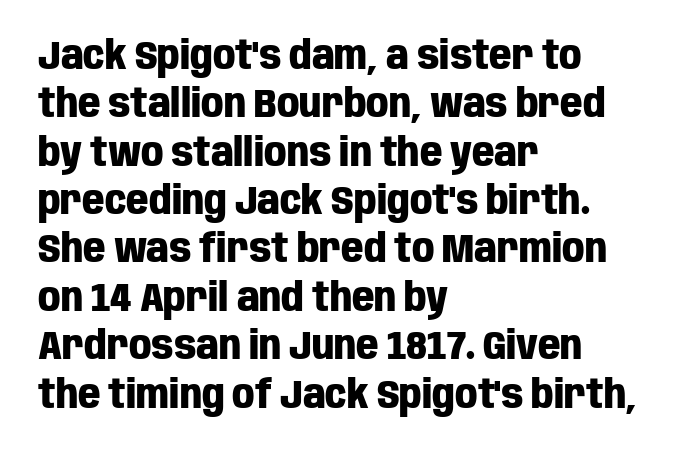
Do the characters align in a grid? No, the font is proportional. In terms of posture, this sample is upright. Honestly, the letter spacing is just normal — you wouldn't notice it. Line starts are locked; line ends wander.
